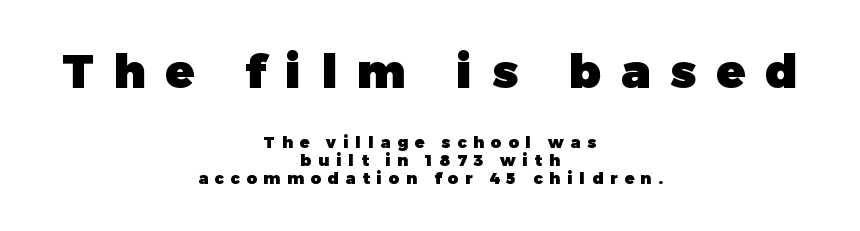
Q: Is the text bold? A: Yes.
Q: Is the text italic (slanted)? A: No, it is upright.
Q: Is the typeface a serif or a sans-serif typeface? A: Sans-serif.
Q: Is the text underlined? A: No.
Q: How is the paragraph aligned? A: Centered.
Q: Is the spacing between letters normal or unusually wide? A: Unusually wide.
Q: Is the spacing between lines tight, normal or loose? A: Tight.
Q: Which block of text is set in a larger size, the first (top) or the second (bottom)? A: The first (top) one.
Q: Width (condensed, normal, or wide)? A: Normal.
Q: Stroke contrast? A: Low.
Q: x-height? A: Medium.
Q: Monospaced? A: No.
